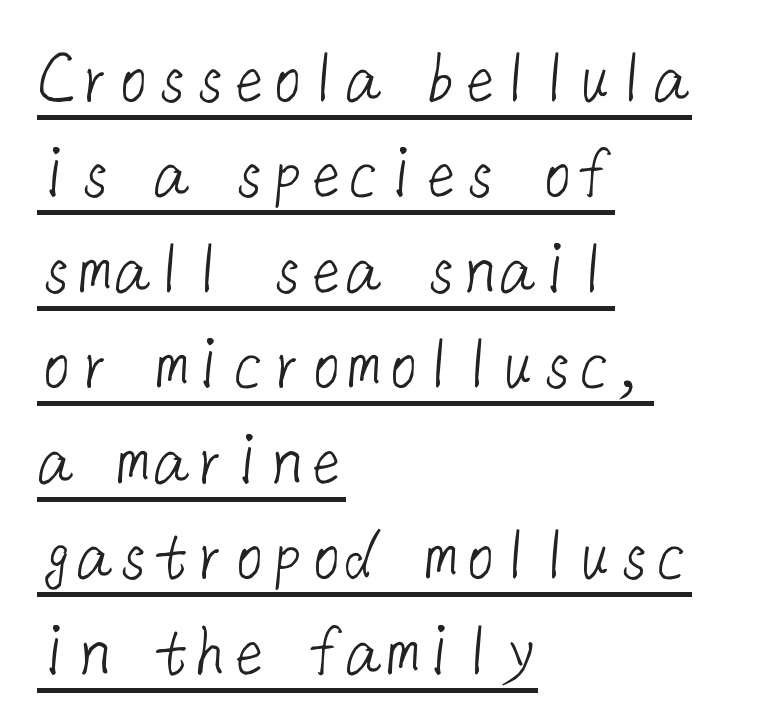
Q: Is the text bold? A: No.
Q: Is the typeface a serif or a sans-serif typeface? A: Sans-serif.
Q: Is the text underlined? A: Yes.
Q: How is the paragraph aligned? A: Left-aligned.
Q: Is the spacing between letters normal or unusually wide? A: Normal.
Q: Width (condensed, normal, or wide)? A: Normal.
Q: Stroke contrast? A: Low.
Q: x-height? A: Medium.
